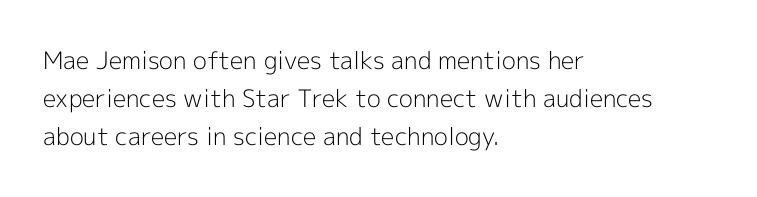
Q: Is the text bold? A: No.
Q: Is the text italic (slanted)? A: No, it is upright.
Q: Is the text underlined? A: No.
Q: How is the paragraph aligned? A: Left-aligned.
Q: Is the spacing between letters normal or unusually wide? A: Normal.
Q: Is the spacing between lines tight, normal or loose? A: Normal.
